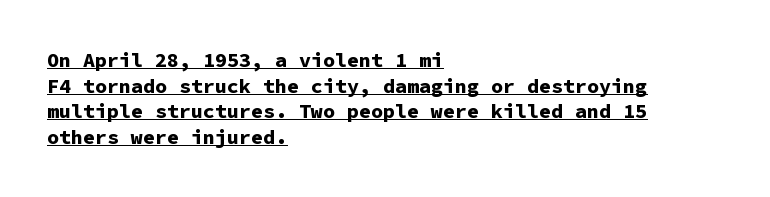
The image shows 20 px bold type, upright; set left-aligned, normal line spacing (1.28x), normal letter spacing, underlined.
